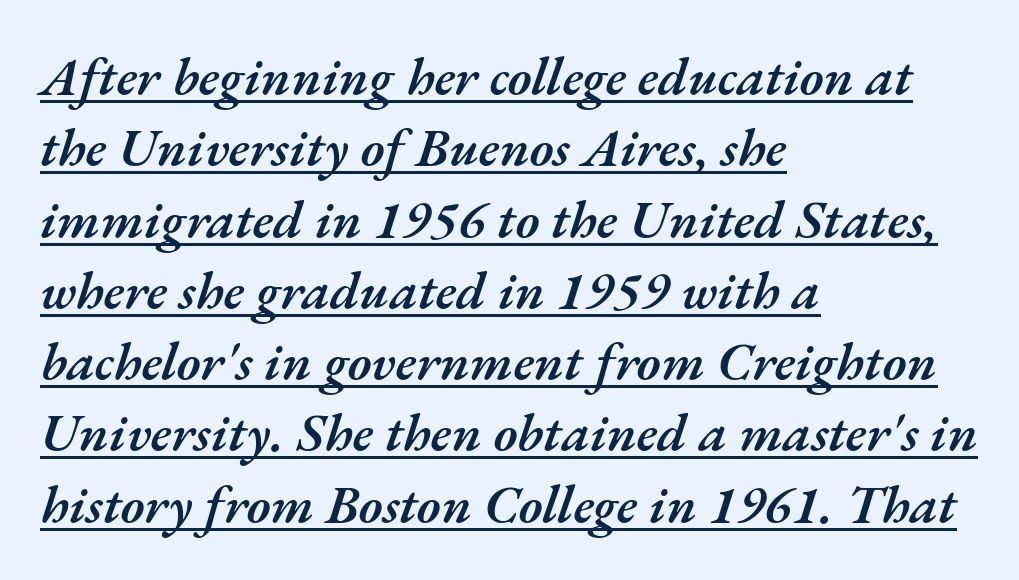
The image shows 54 px semibold type, italic (leaning right); set left-aligned, normal line spacing (1.32x), normal letter spacing, underlined; medium stroke contrast and a small x-height.
